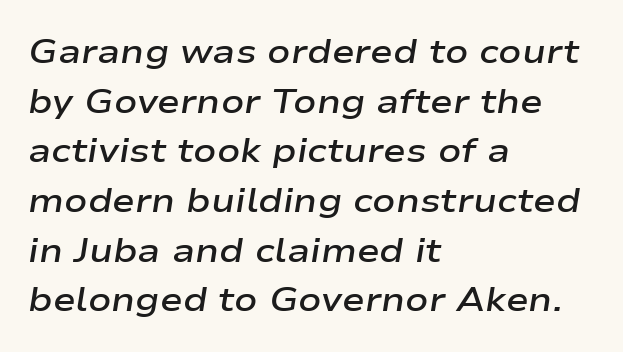
{"italic": "yes", "lean": "right", "slant_degrees": 9, "bold": "semi", "weight": "semibold", "width": "wide", "stroke_contrast": "low", "x_height": "medium", "monospaced": "no", "underline": "no", "align": "left", "line_spacing": "normal", "line_spacing_ratio": 1.46, "letter_spacing": "normal", "letter_spacing_em": 0.0, "glyph_px": 34}
